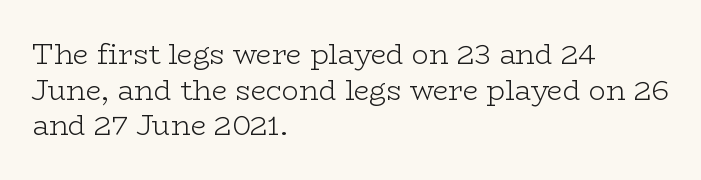
The image shows 28 px light, wide serif type, upright; set left-aligned, normal line spacing (1.27x), normal letter spacing, not underlined; low stroke contrast and a medium x-height.
